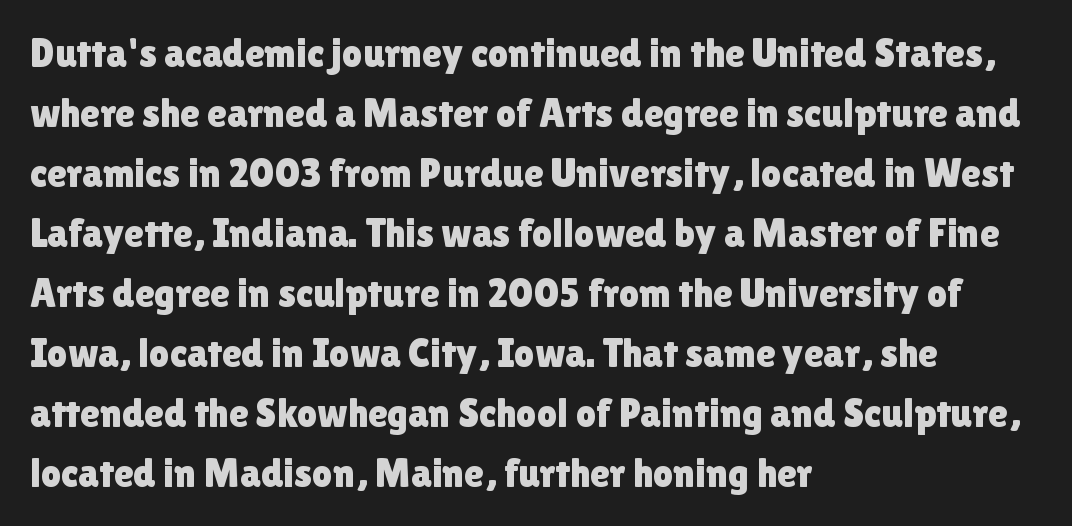
{"serif": "no", "italic": "no", "width": "normal", "x_height": "medium", "monospaced": "no", "underline": "no", "align": "left", "line_spacing": "normal", "line_spacing_ratio": 1.5, "letter_spacing": "normal", "letter_spacing_em": 0.0, "glyph_px": 40}
